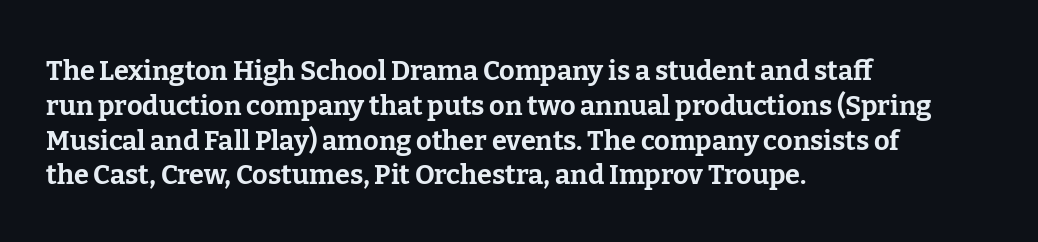
The image shows 27 px bold type, upright; set left-aligned, normal line spacing (1.29x), normal letter spacing, not underlined.
